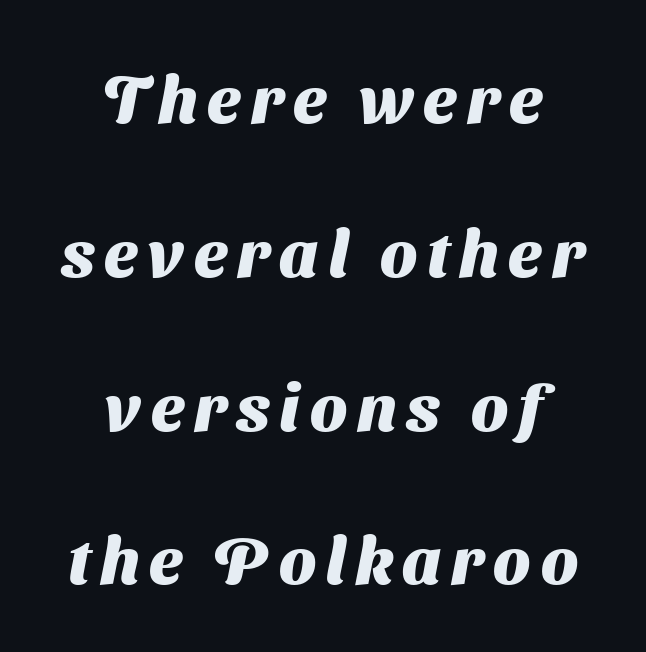
The image shows 66 px heavy sans-serif type; set centered, loose line spacing (2.33x), not underlined; medium stroke contrast and a medium x-height.
